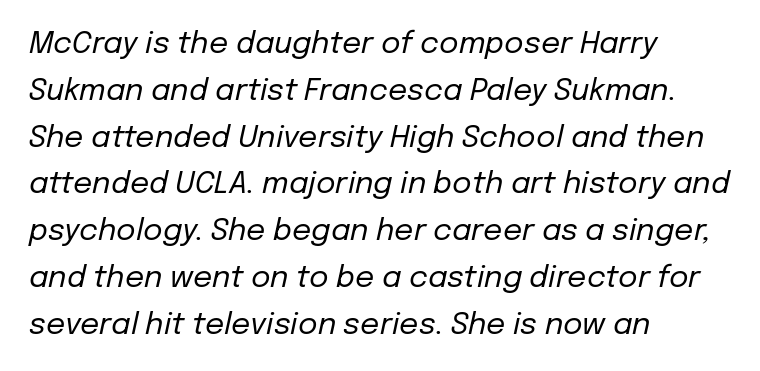
Q: Is the text bold? A: No.
Q: Is the text italic (slanted)? A: Yes, it leans right by about 12 degrees.
Q: Is the text underlined? A: No.
Q: How is the paragraph aligned? A: Left-aligned.
Q: Is the spacing between letters normal or unusually wide? A: Normal.
Q: Is the spacing between lines tight, normal or loose? A: Normal.
Q: Width (condensed, normal, or wide)? A: Normal.
Q: Stroke contrast? A: Low.
Q: x-height? A: Medium.
Q: Monospaced? A: No.
